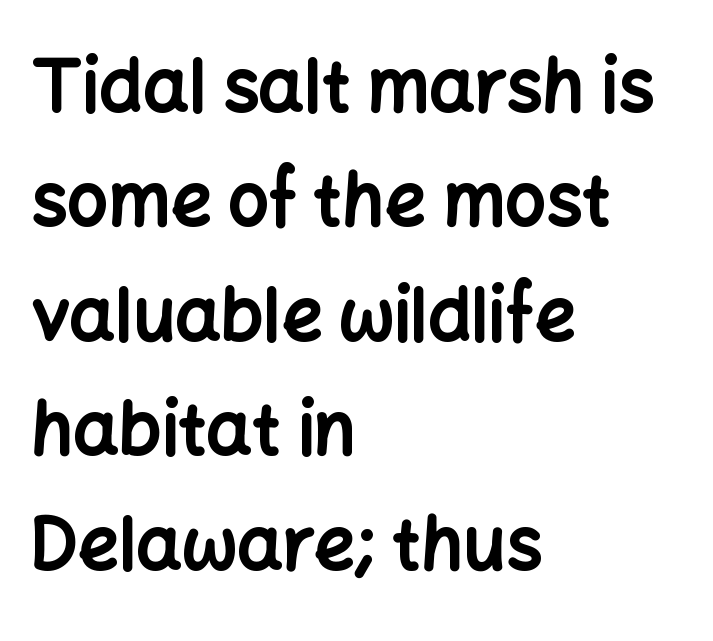
{"serif": "no", "italic": "no", "bold": "yes", "weight": "bold", "width": "normal", "stroke_contrast": "low", "x_height": "medium", "monospaced": "no", "underline": "no", "align": "left", "line_spacing": "normal", "line_spacing_ratio": 1.59, "letter_spacing": "normal", "letter_spacing_em": 0.0, "glyph_px": 72}
